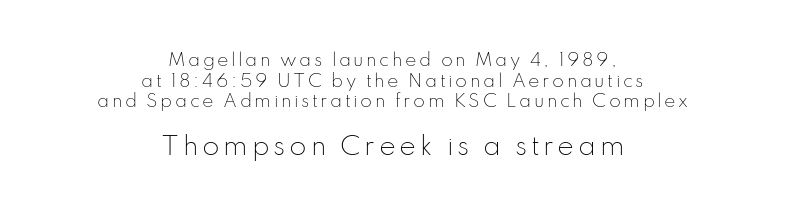
Only glyphs here, with clear space below each row. You can tell it's not italic because the verticals are truly vertical. Compared with a flush-left layout, this one balances lines on the center instead. The letters look calm and open, with moderate or lighter stems. The letters in the lower block stand taller than those in the block above.
